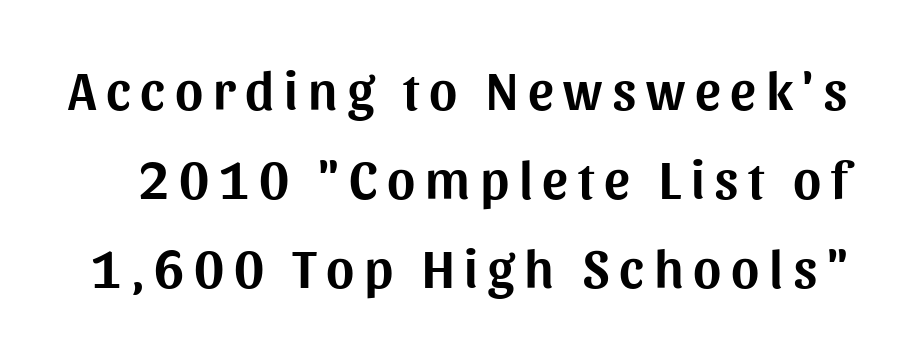
{"serif": "no", "italic": "no", "width": "normal", "stroke_contrast": "medium", "x_height": "medium", "monospaced": "no", "underline": "no", "line_spacing": "normal", "line_spacing_ratio": 1.65, "glyph_px": 54}
